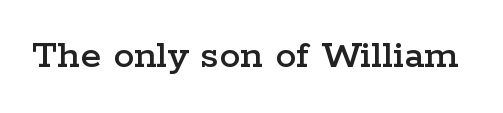
{"serif": "yes", "italic": "no", "width": "wide", "stroke_contrast": "low", "x_height": "medium", "monospaced": "no", "underline": "no", "letter_spacing": "normal", "letter_spacing_em": 0.0, "glyph_px": 42}
